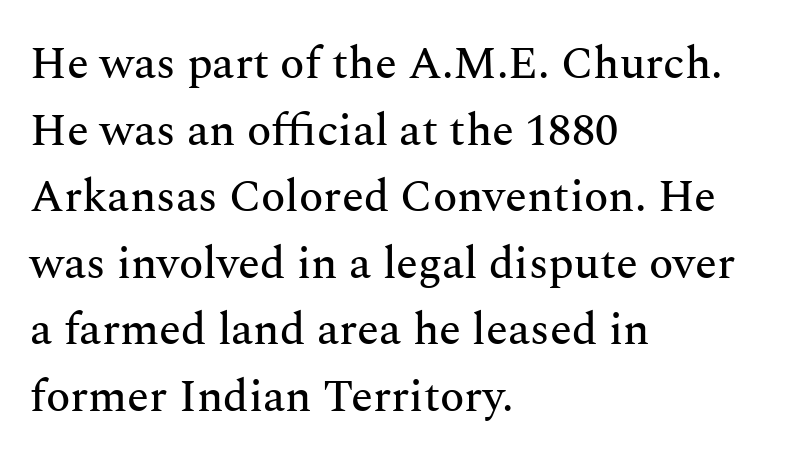
To sum up the face: it has serifs. These lines sit exactly where default settings would place them. Line beginnings align vertically; line endings do not. This sample uses plain, unmodified letter spacing. Any mark beneath the type? The region is blank.
